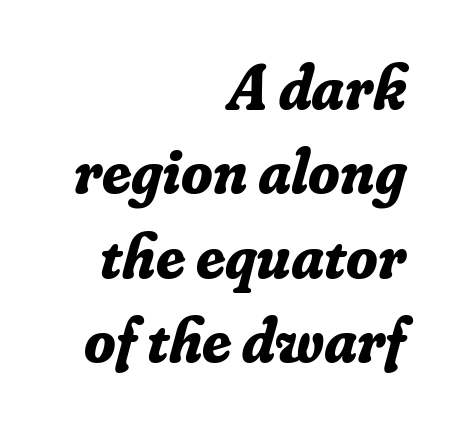
The image shows 64 px bold serif type, italic (leaning right); set right-aligned, normal line spacing (1.32x), normal letter spacing, not underlined; low stroke contrast and a small x-height.
